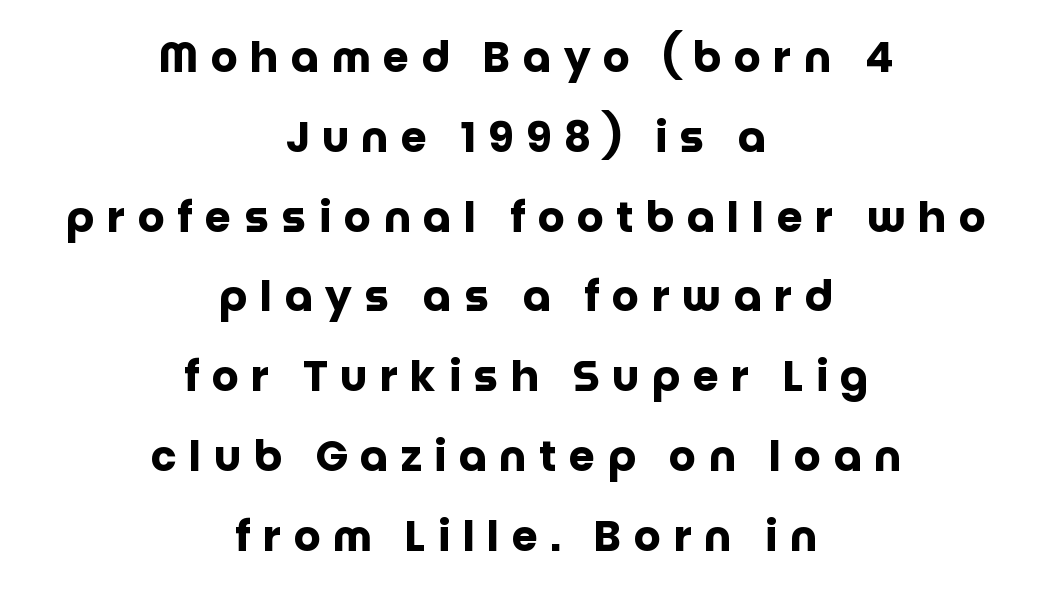
Q: Is the text bold? A: Yes.
Q: Is the text italic (slanted)? A: No, it is upright.
Q: Is the typeface a serif or a sans-serif typeface? A: Sans-serif.
Q: Is the text underlined? A: No.
Q: How is the paragraph aligned? A: Centered.
Q: Is the spacing between letters normal or unusually wide? A: Unusually wide.
Q: Is the spacing between lines tight, normal or loose? A: Loose.
Q: Width (condensed, normal, or wide)? A: Normal.
Q: Stroke contrast? A: Low.
Q: x-height? A: Large.
Q: Monospaced? A: No.
